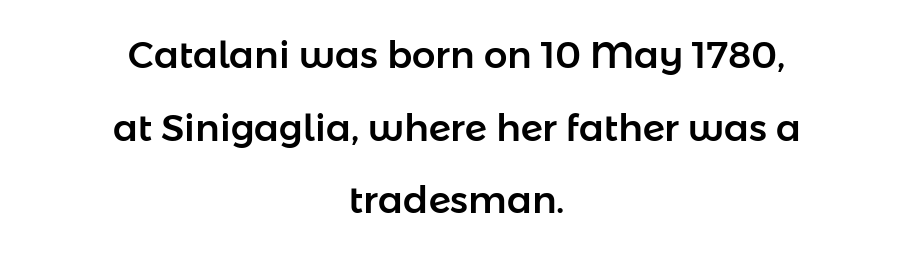
{"serif": "no", "italic": "no", "width": "normal", "stroke_contrast": "low", "x_height": "medium", "monospaced": "no", "underline": "no", "align": "center", "line_spacing": "loose", "line_spacing_ratio": 1.96, "letter_spacing": "normal", "letter_spacing_em": 0.0, "glyph_px": 37}
